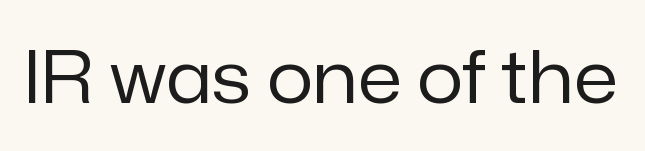
Q: Is the text bold? A: No.
Q: Is the text italic (slanted)? A: No, it is upright.
Q: Is the typeface a serif or a sans-serif typeface? A: Sans-serif.
Q: Is the text underlined? A: No.
Q: Is the spacing between letters normal or unusually wide? A: Normal.
Q: Width (condensed, normal, or wide)? A: Normal.
Q: Stroke contrast? A: Low.
Q: x-height? A: Medium.
Q: Monospaced? A: No.
